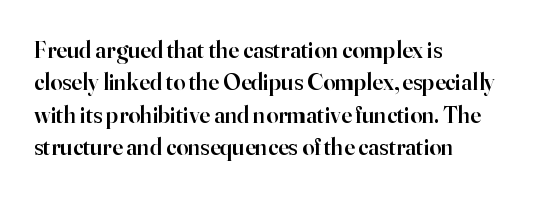
The image shows 24 px text type, upright; set left-aligned, normal line spacing (1.35x), normal letter spacing, not underlined.
